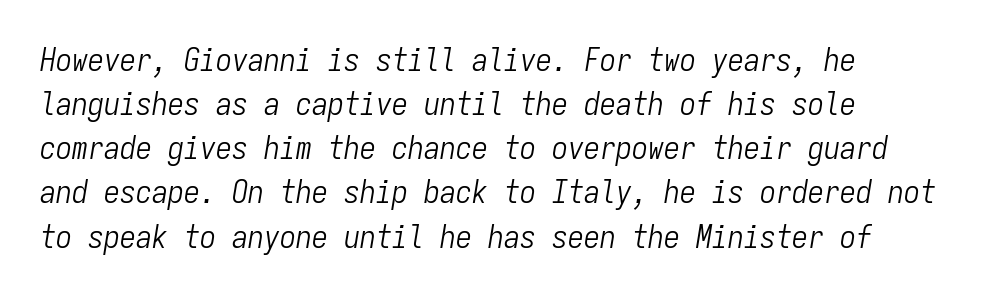
{"italic": "yes", "lean": "right", "slant_degrees": 9, "bold": "no", "weight": "light", "width": "condensed", "stroke_contrast": "low", "x_height": "medium", "monospaced": "yes", "underline": "no", "line_spacing": "normal", "line_spacing_ratio": 1.38, "letter_spacing": "normal", "letter_spacing_em": 0.0, "glyph_px": 32}
